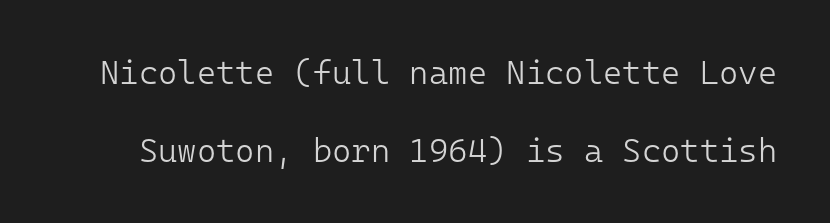
The image shows 33 px light sans-serif type, upright, monospaced; set loose line spacing (2.35x), normal letter spacing, not underlined; low stroke contrast and a medium x-height.
